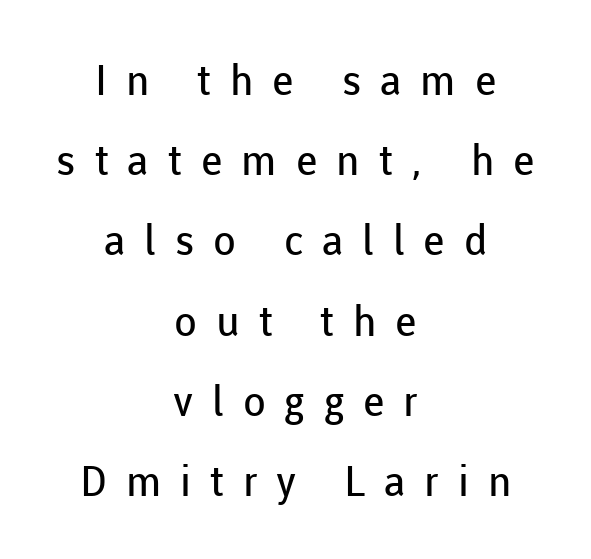
Every stem runs plumb, perpendicular to the baseline. Proportional: the letters do not fall into vertical columns. Note: no serifs on the glyphs. Successive baselines arrive slowly, with a big drop between each.
